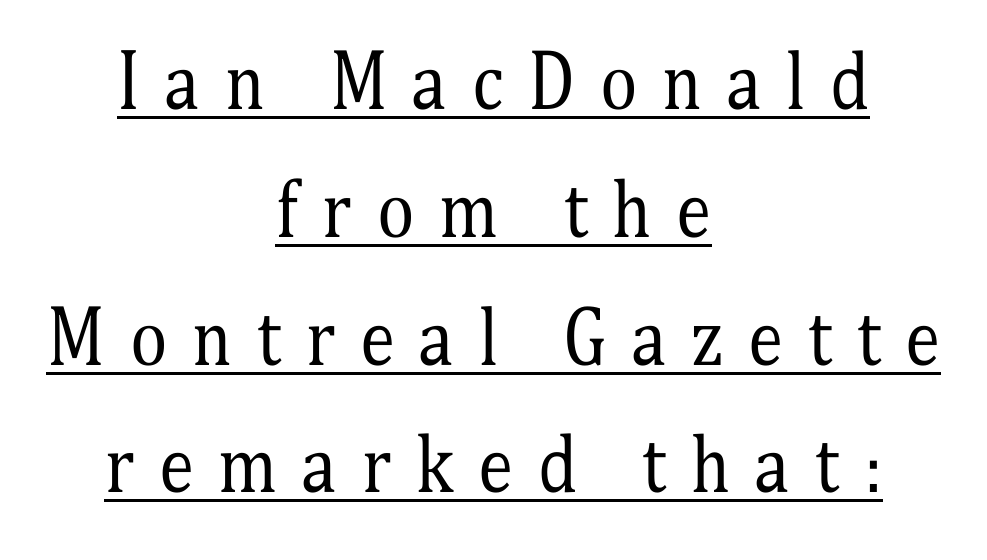
Think standard paragraph weight, or any step lighter than that. Serif or sans? Serif — the stroke terminals have little feet. You can tell it's not italic because the verticals are truly vertical. You could only call the tracking loose — the letters float apart. Descenders here cross a horizontal rule under the line.
